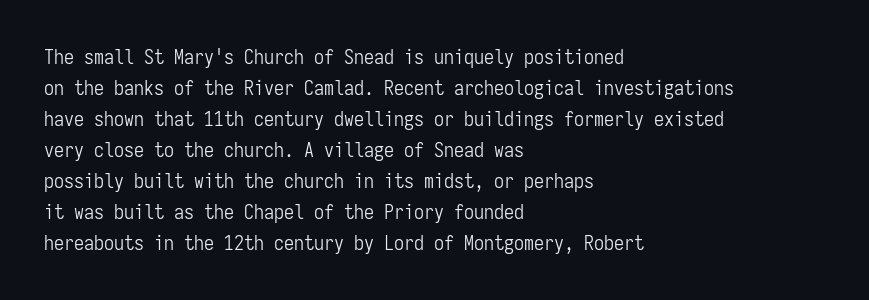
{"italic": "no", "bold": "no", "underline": "no", "align": "left", "line_spacing": "normal", "line_spacing_ratio": 1.55, "letter_spacing": "normal", "letter_spacing_em": 0.0, "glyph_px": 20}
